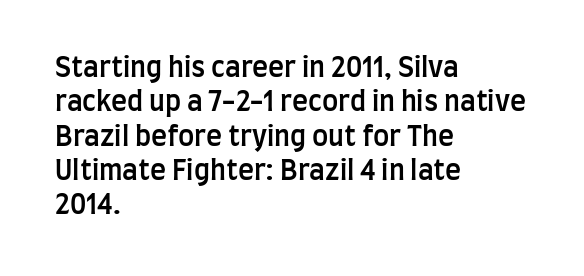
{"italic": "no", "bold": "semi", "underline": "no", "align": "left", "line_spacing": "normal", "line_spacing_ratio": 1.27, "letter_spacing": "normal", "letter_spacing_em": 0.0, "glyph_px": 27}
